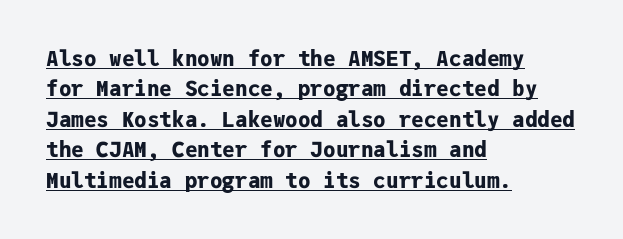
The image shows 21 px bold type, upright; set left-aligned, normal line spacing (1.45x), normal letter spacing, underlined.
